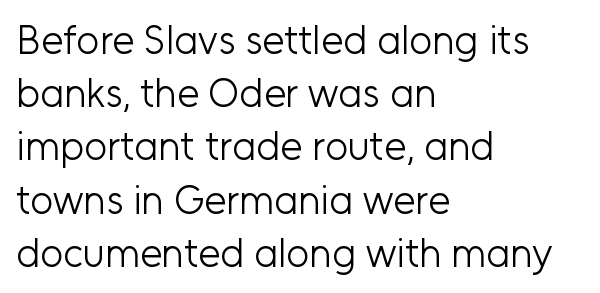
Nothing sits at the stroke ends, so this counts as sans-serif. Nothing unusual about the tracking: characters are spaced as the font intends. The gap between lines stays unmarked. The leading is moderate, giving the passage an even texture.
